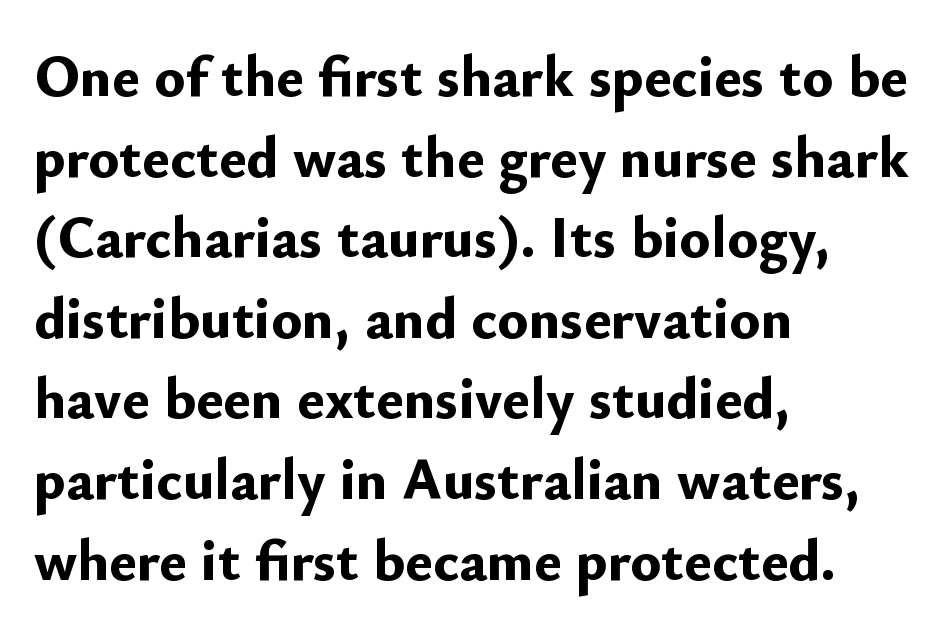
{"serif": "no", "italic": "no", "bold": "yes", "weight": "bold", "width": "normal", "stroke_contrast": "low", "x_height": "small", "monospaced": "no", "underline": "no", "align": "left", "line_spacing": "normal", "line_spacing_ratio": 1.39, "letter_spacing": "normal", "letter_spacing_em": 0.0, "glyph_px": 58}
